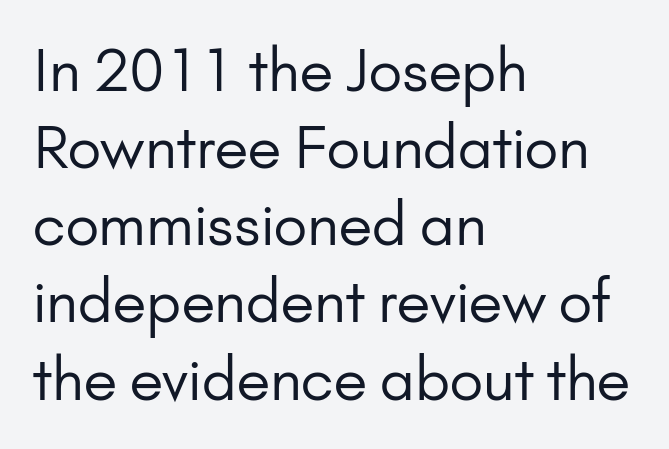
The image shows 58 px regular-weight sans-serif type, upright; set left-aligned, normal line spacing (1.33x), normal letter spacing, not underlined; low stroke contrast and a small x-height.
